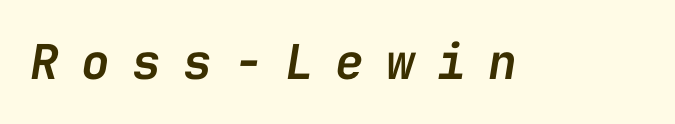
The image shows 48 px semibold type, italic (leaning right), monospaced; set unusually wide letter spacing (+0.46 em), not underlined; low stroke contrast and a medium x-height.
